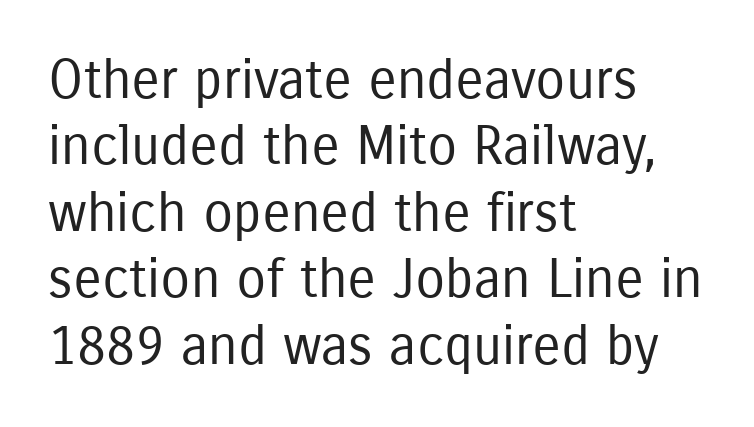
Q: Is the text bold? A: No.
Q: Is the text italic (slanted)? A: No, it is upright.
Q: Is the typeface a serif or a sans-serif typeface? A: Sans-serif.
Q: Is the text underlined? A: No.
Q: How is the paragraph aligned? A: Left-aligned.
Q: Is the spacing between letters normal or unusually wide? A: Normal.
Q: Width (condensed, normal, or wide)? A: Condensed.
Q: Stroke contrast? A: Low.
Q: x-height? A: Medium.
Q: Monospaced? A: No.
